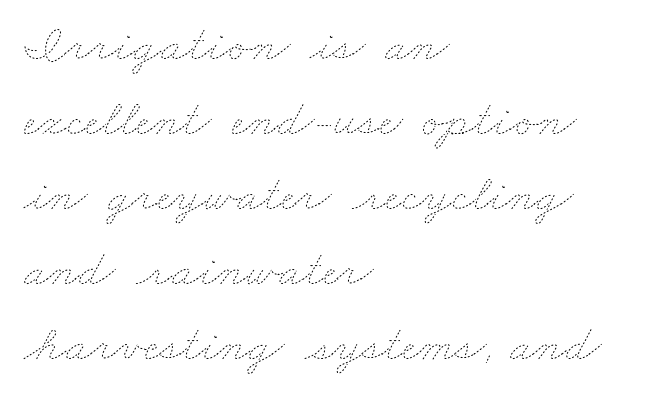
Q: Is the text bold? A: No.
Q: Is the text underlined? A: No.
Q: How is the paragraph aligned? A: Left-aligned.
Q: Is the spacing between letters normal or unusually wide? A: Normal.
Q: Is the spacing between lines tight, normal or loose? A: Normal.
Q: Width (condensed, normal, or wide)? A: Wide.
Q: Stroke contrast? A: Low.
Q: x-height? A: Small.
Q: Monospaced? A: No.
